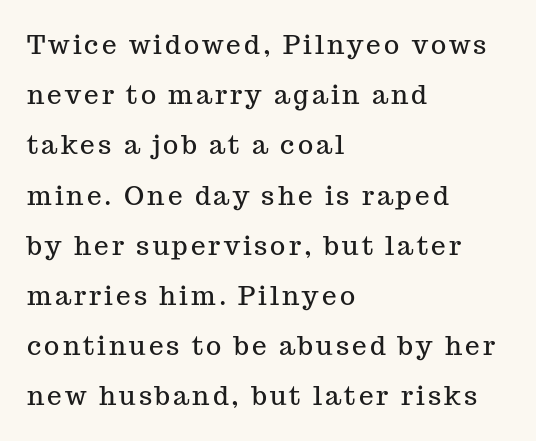
Baseline-to-baseline distance is far greater than the letter height. No word sits above an underline. If you drew a ruler down the left edge, every line would touch it. A typesetter would mark this as roman, not italic.
